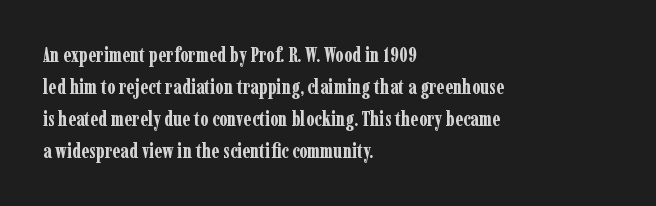
{"italic": "no", "bold": "yes", "underline": "no", "align": "left", "line_spacing": "normal", "line_spacing_ratio": 1.6, "letter_spacing": "normal", "letter_spacing_em": 0.0, "glyph_px": 20}
